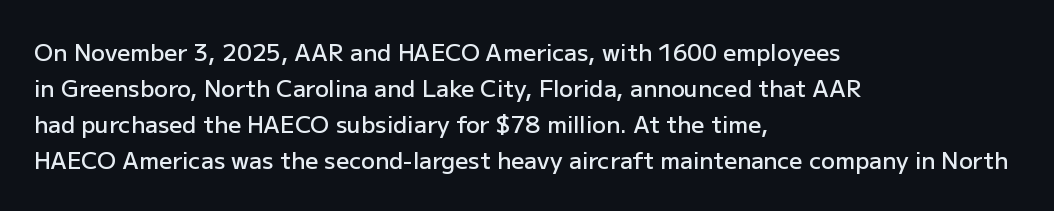
The image shows 23 px text type, upright; set left-aligned, normal line spacing (1.57x), normal letter spacing, not underlined.
